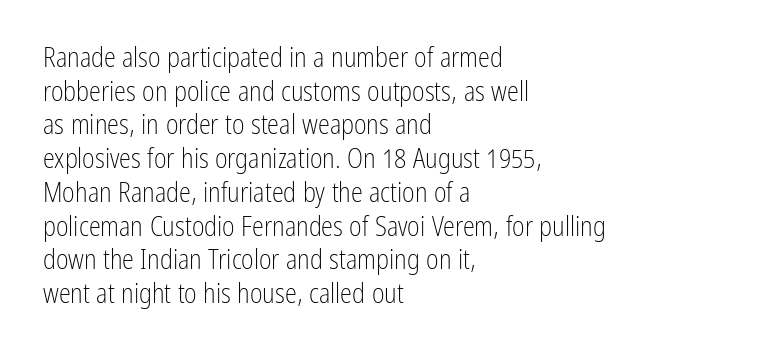
Q: Is the text bold? A: No.
Q: Is the text italic (slanted)? A: No, it is upright.
Q: Is the text underlined? A: No.
Q: How is the paragraph aligned? A: Left-aligned.
Q: Is the spacing between letters normal or unusually wide? A: Normal.
Q: Is the spacing between lines tight, normal or loose? A: Normal.
